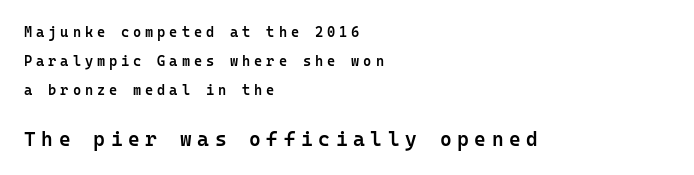
The image shows 20 px text type, upright; set left-aligned, loose line spacing (2.07x), unusually wide letter spacing (+0.28 em), not underlined; the second (bottom) block is 1.43x larger.
